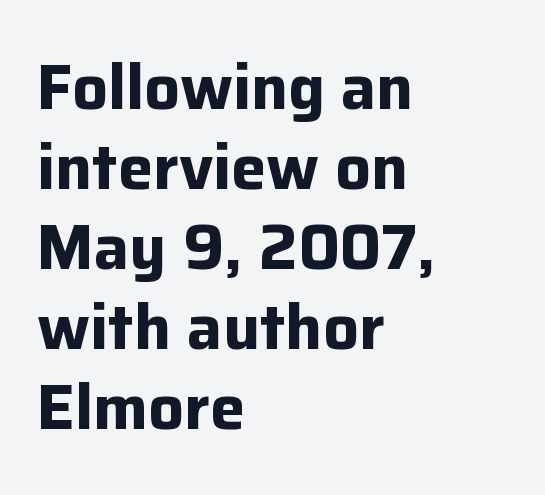
{"serif": "no", "italic": "no", "bold": "yes", "weight": "bold", "width": "normal", "stroke_contrast": "low", "x_height": "medium", "monospaced": "no", "underline": "no", "align": "left", "line_spacing": "normal", "line_spacing_ratio": 1.27, "letter_spacing": "normal", "letter_spacing_em": 0.0, "glyph_px": 63}
